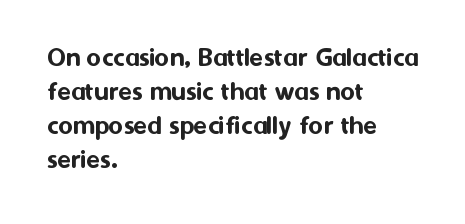
{"serif": "no", "italic": "no", "width": "normal", "stroke_contrast": "medium", "x_height": "medium", "monospaced": "no", "underline": "no", "align": "left", "line_spacing_ratio": 1.22, "letter_spacing": "normal", "letter_spacing_em": 0.0, "glyph_px": 28}
